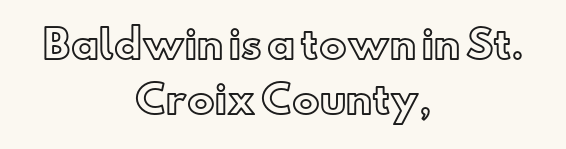
Q: Is the text italic (slanted)? A: No, it is upright.
Q: Is the text underlined? A: No.
Q: How is the paragraph aligned? A: Centered.
Q: Is the spacing between letters normal or unusually wide? A: Normal.
Q: Is the spacing between lines tight, normal or loose? A: Normal.
Q: Width (condensed, normal, or wide)? A: Normal.
Q: x-height? A: Small.
Q: Monospaced? A: No.
